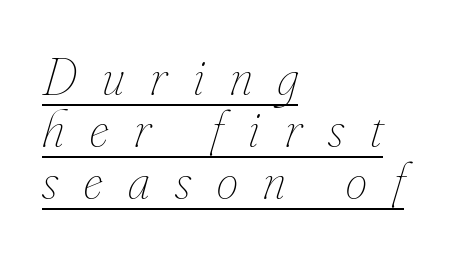
The image shows 54 px thin, condensed type, italic (leaning right); set left-aligned, tight line spacing (0.96x), unusually wide letter spacing (+0.48 em), underlined; low stroke contrast and a small x-height.
